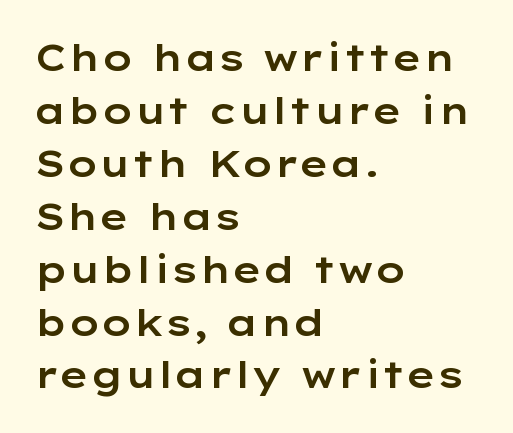
The image shows 37 px wide sans-serif type, upright; set left-aligned, normal line spacing (1.43x), normal letter spacing, not underlined; low stroke contrast and a medium x-height.
